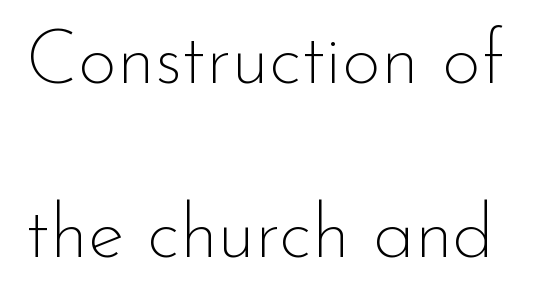
Q: Is the text bold? A: No.
Q: Is the text italic (slanted)? A: No, it is upright.
Q: Is the typeface a serif or a sans-serif typeface? A: Sans-serif.
Q: Is the text underlined? A: No.
Q: Is the spacing between letters normal or unusually wide? A: Normal.
Q: Is the spacing between lines tight, normal or loose? A: Loose.
Q: Width (condensed, normal, or wide)? A: Normal.
Q: Stroke contrast? A: Low.
Q: x-height? A: Small.
Q: Monospaced? A: No.
